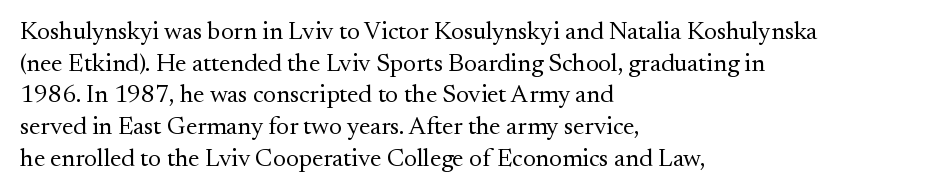
Q: Is the text bold? A: No.
Q: Is the text italic (slanted)? A: No, it is upright.
Q: Is the text underlined? A: No.
Q: How is the paragraph aligned? A: Left-aligned.
Q: Is the spacing between letters normal or unusually wide? A: Normal.
Q: Is the spacing between lines tight, normal or loose? A: Normal.
